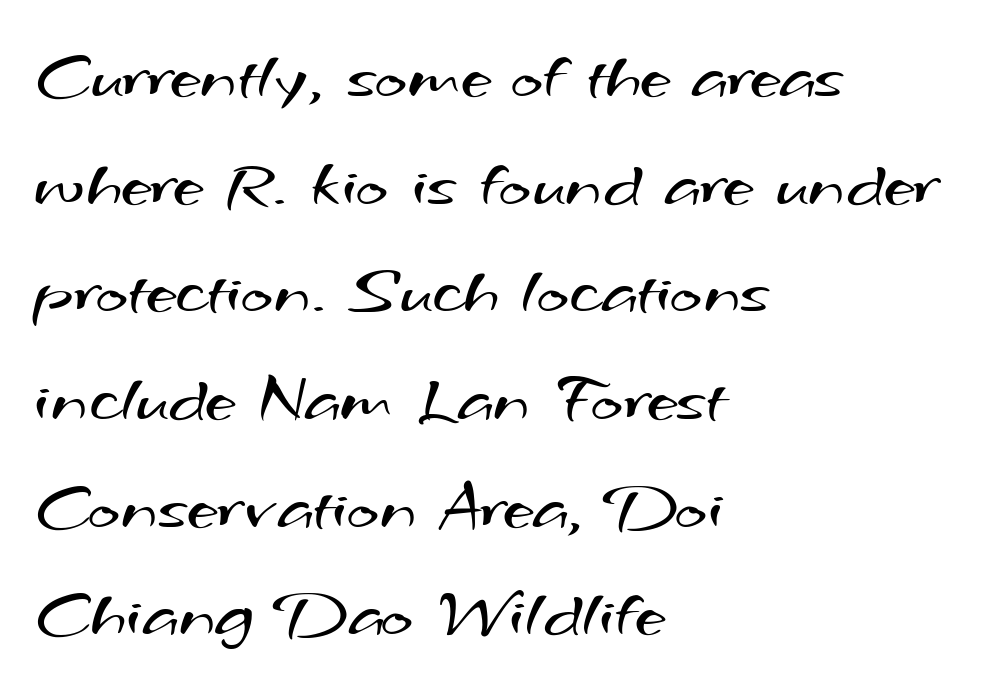
The image shows 69 px regular-weight, wide sans-serif type; set left-aligned, normal line spacing (1.56x), normal letter spacing, not underlined; medium stroke contrast and a small x-height.
